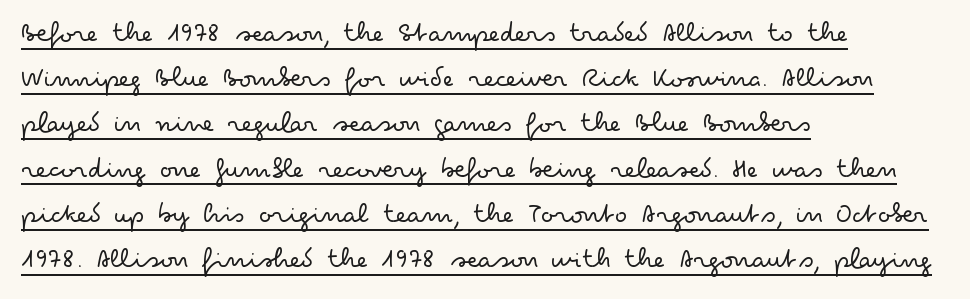
{"serif": "no", "italic": "no", "bold": "no", "weight": "light", "width": "wide", "stroke_contrast": "low", "x_height": "small", "monospaced": "no", "underline": "yes", "align": "left", "line_spacing": "normal", "line_spacing_ratio": 1.56, "letter_spacing": "normal", "letter_spacing_em": 0.0, "glyph_px": 29}
